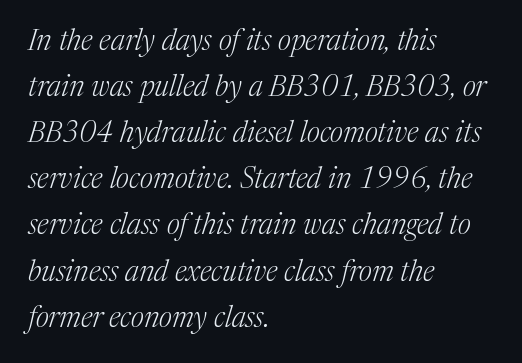
{"serif": "yes", "italic": "yes", "lean": "right", "slant_degrees": 17, "bold": "no", "weight": "light", "width": "normal", "stroke_contrast": "medium", "x_height": "medium", "monospaced": "no", "underline": "no", "align": "left", "line_spacing": "normal", "line_spacing_ratio": 1.59, "letter_spacing": "normal", "letter_spacing_em": 0.0, "glyph_px": 29}
